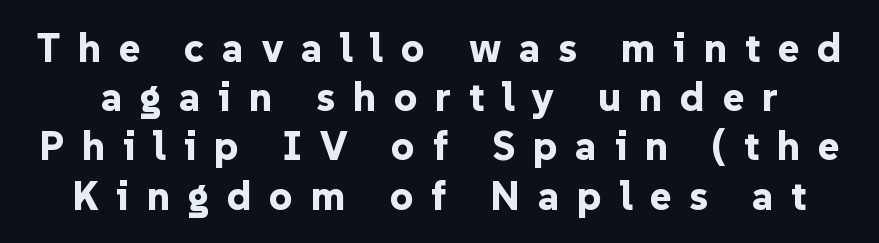
Q: Is the text bold? A: Yes.
Q: Is the text italic (slanted)? A: No, it is upright.
Q: Is the typeface a serif or a sans-serif typeface? A: Sans-serif.
Q: Is the text underlined? A: No.
Q: Is the spacing between letters normal or unusually wide? A: Unusually wide.
Q: Width (condensed, normal, or wide)? A: Normal.
Q: Stroke contrast? A: Low.
Q: x-height? A: Medium.
Q: Monospaced? A: No.
